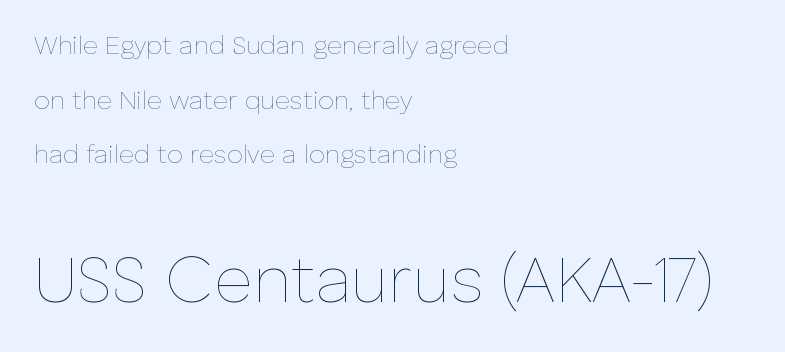
Q: Is the text bold? A: No.
Q: Is the text italic (slanted)? A: No, it is upright.
Q: Is the text underlined? A: No.
Q: How is the paragraph aligned? A: Left-aligned.
Q: Is the spacing between letters normal or unusually wide? A: Normal.
Q: Is the spacing between lines tight, normal or loose? A: Loose.
Q: Which block of text is set in a larger size, the first (top) or the second (bottom)? A: The second (bottom) one.
Q: Width (condensed, normal, or wide)? A: Normal.
Q: Stroke contrast? A: Low.
Q: x-height? A: Medium.
Q: Monospaced? A: No.
